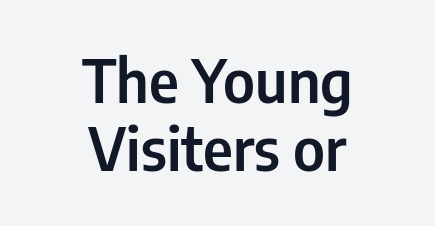
The image shows 59 px condensed sans-serif type, upright; set centered, tight line spacing (1.15x), normal letter spacing, not underlined; low stroke contrast and a medium x-height.
